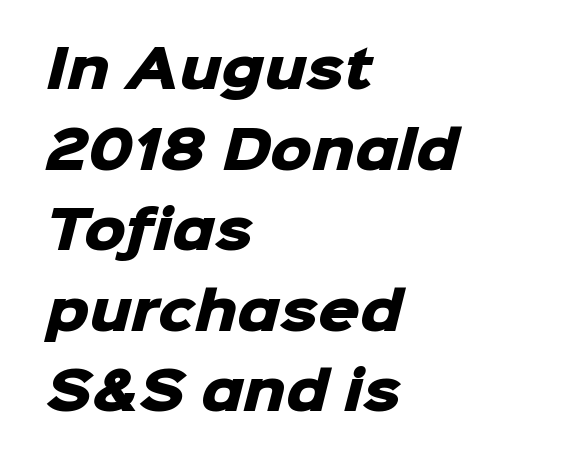
{"serif": "no", "bold": "yes", "weight": "heavy", "width": "normal", "stroke_contrast": "low", "x_height": "medium", "monospaced": "no", "underline": "no", "align": "left", "line_spacing": "normal", "line_spacing_ratio": 1.55, "letter_spacing": "normal", "letter_spacing_em": 0.0, "glyph_px": 52}
